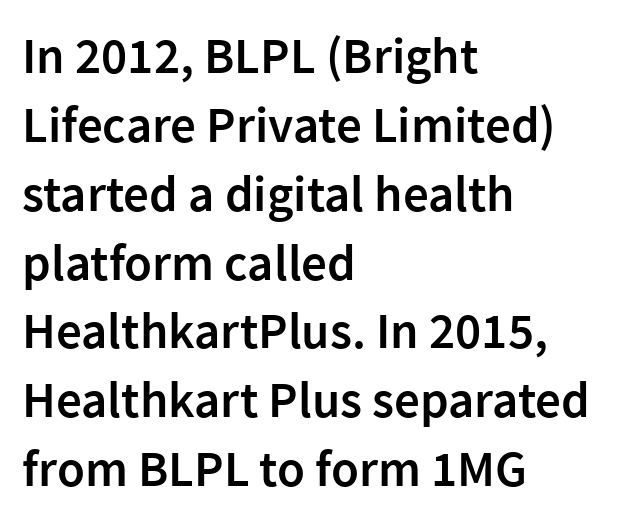
Normally led — the rows are evenly, conventionally spaced. Bare-footed words on every line. The line texture is even and compact thanks to regular tracking. One-word summary of the alignment: left.
